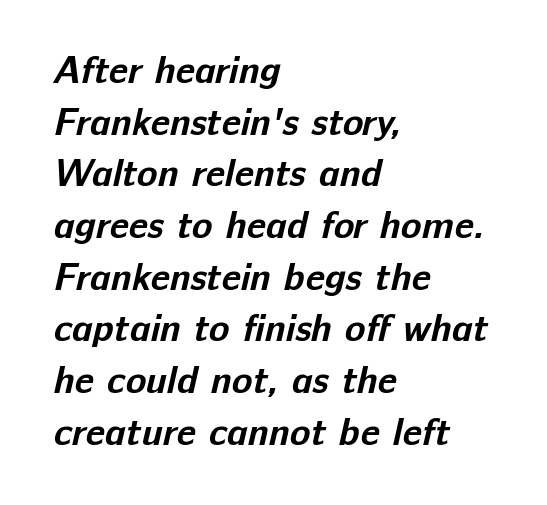
Only glyphs here, with clear space below each row. Thick stems and heavy bowls — unmistakably bold. The designer left line spacing at the default. Check where the strokes stop: nothing finishes them off — pure sans. Visually the block forms a straight wall on the left and a jagged coastline on the right.
